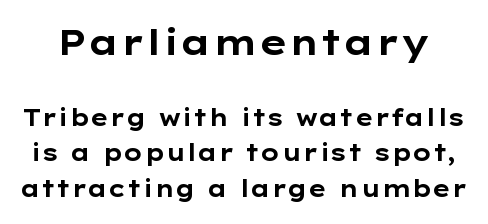
Q: Is the text bold? A: Yes.
Q: Is the text italic (slanted)? A: No, it is upright.
Q: Is the typeface a serif or a sans-serif typeface? A: Sans-serif.
Q: Is the text underlined? A: No.
Q: Is the spacing between letters normal or unusually wide? A: Normal.
Q: Is the spacing between lines tight, normal or loose? A: Normal.
Q: Which block of text is set in a larger size, the first (top) or the second (bottom)? A: The first (top) one.
Q: Width (condensed, normal, or wide)? A: Wide.
Q: Stroke contrast? A: Low.
Q: x-height? A: Medium.
Q: Monospaced? A: No.
